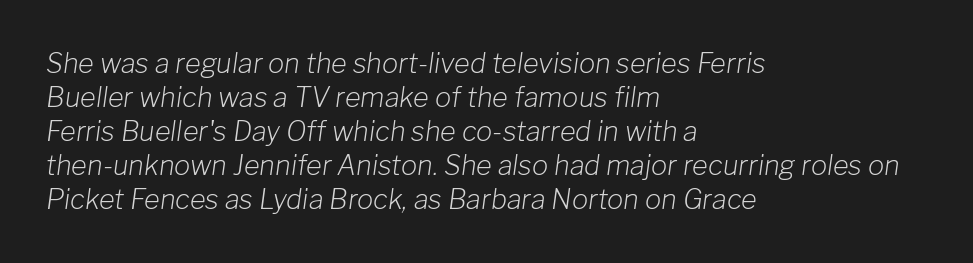
Weight: in the light-to-regular range. If you measured baseline to baseline, you'd find a middling distance. The lines are quadded left. Every character sits at an angle, as italics do. These lines keep a tight, regular rhythm from letter to letter. Lines of text with bare space underneath.
